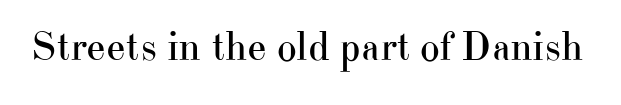
Q: Is the text bold? A: No.
Q: Is the text italic (slanted)? A: No, it is upright.
Q: Is the typeface a serif or a sans-serif typeface? A: Serif.
Q: Is the text underlined? A: No.
Q: Is the spacing between letters normal or unusually wide? A: Normal.
Q: Width (condensed, normal, or wide)? A: Normal.
Q: Stroke contrast? A: High.
Q: x-height? A: Small.
Q: Monospaced? A: No.
